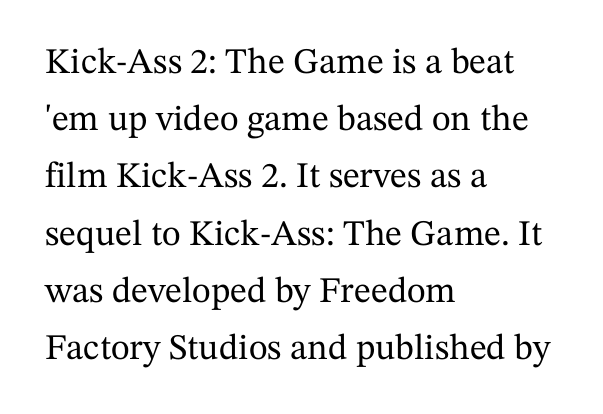
Q: Is the text italic (slanted)? A: No, it is upright.
Q: Is the typeface a serif or a sans-serif typeface? A: Serif.
Q: Is the text underlined? A: No.
Q: How is the paragraph aligned? A: Left-aligned.
Q: Is the spacing between letters normal or unusually wide? A: Normal.
Q: Is the spacing between lines tight, normal or loose? A: Normal.
Q: Width (condensed, normal, or wide)? A: Normal.
Q: Stroke contrast? A: Medium.
Q: x-height? A: Medium.
Q: Monospaced? A: No.
